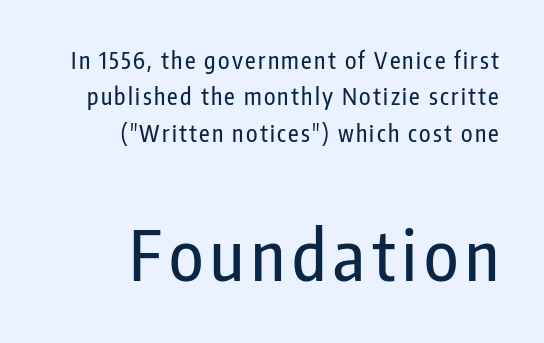
{"serif": "no", "italic": "no", "width": "condensed", "stroke_contrast": "low", "x_height": "medium", "monospaced": "no", "underline": "no", "align": "right", "line_spacing": "normal", "line_spacing_ratio": 1.58, "larger_block": "second", "size_ratio": 3.0, "glyph_px": 69}
